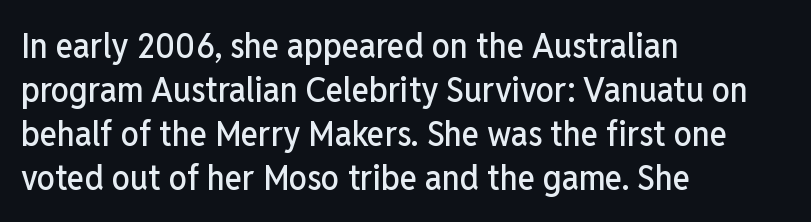
Q: Is the text italic (slanted)? A: No, it is upright.
Q: Is the typeface a serif or a sans-serif typeface? A: Sans-serif.
Q: Is the text underlined? A: No.
Q: How is the paragraph aligned? A: Left-aligned.
Q: Is the spacing between letters normal or unusually wide? A: Normal.
Q: Width (condensed, normal, or wide)? A: Condensed.
Q: Stroke contrast? A: Low.
Q: x-height? A: Medium.
Q: Monospaced? A: No.
